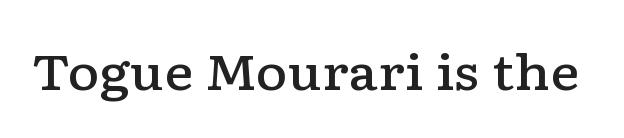
Type without underlining. The font family rendered here belongs to the serif group. Tracking here is standard; glyphs follow each other at the usual distance. Unlike italic type, these characters show no tilt at all. A typesetter would call this proportional, since set widths differ per character. Weight: semibold (demi).
